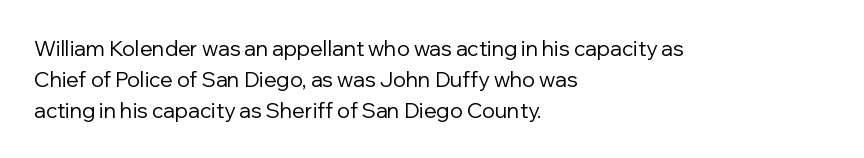
{"italic": "no", "bold": "no", "underline": "no", "align": "left", "line_spacing": "normal", "line_spacing_ratio": 1.47, "letter_spacing": "normal", "letter_spacing_em": 0.0, "glyph_px": 21}
